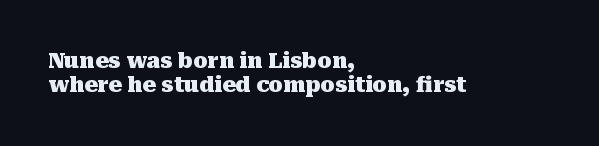
Does the lettering tilt? It doesn't — this is upright. The baseline area is clear. Is the block centered? No — it sits flush against the left margin. Tracking here is standard; glyphs follow each other at the usual distance. How heavy is the stroke? Heavy — this is a bold.
